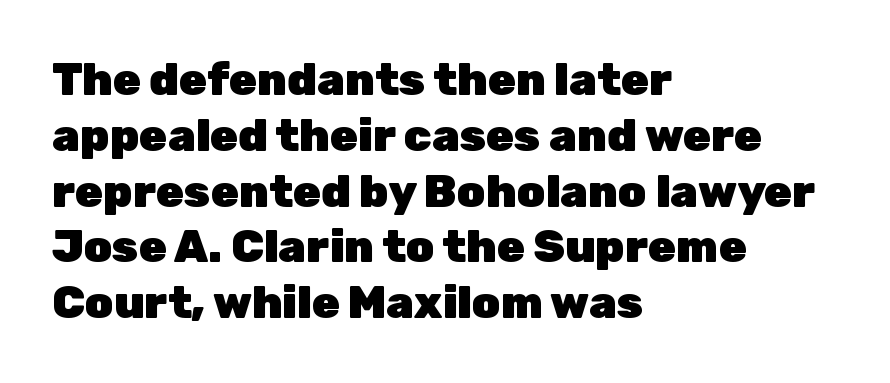
Q: Is the text bold? A: Yes.
Q: Is the text italic (slanted)? A: No, it is upright.
Q: Is the typeface a serif or a sans-serif typeface? A: Sans-serif.
Q: Is the text underlined? A: No.
Q: How is the paragraph aligned? A: Left-aligned.
Q: Is the spacing between letters normal or unusually wide? A: Normal.
Q: Width (condensed, normal, or wide)? A: Normal.
Q: Stroke contrast? A: Low.
Q: x-height? A: Medium.
Q: Monospaced? A: No.
